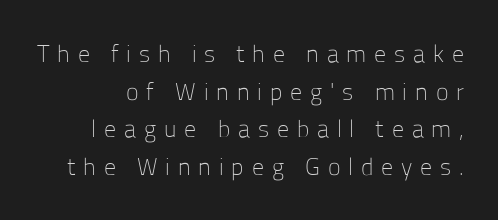
Only glyphs here, with clear space below each row. One glance says typical: line gaps are just what's usual. In terms of posture, this sample is upright. How are the letters spaced? Widely, with obvious added tracking. This reads as an unemphasized weight, regular at the heaviest.
